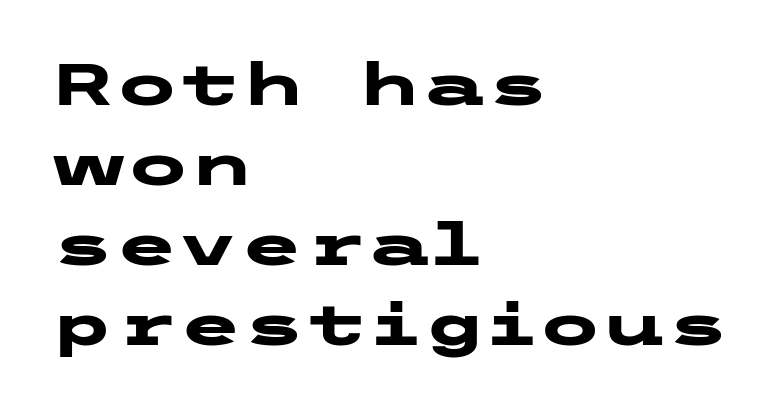
{"serif": "no", "italic": "no", "bold": "yes", "weight": "heavy", "width": "wide", "stroke_contrast": "low", "x_height": "medium", "underline": "no", "align": "left", "line_spacing": "normal", "line_spacing_ratio": 1.38, "letter_spacing": "normal", "letter_spacing_em": 0.0, "glyph_px": 58}
